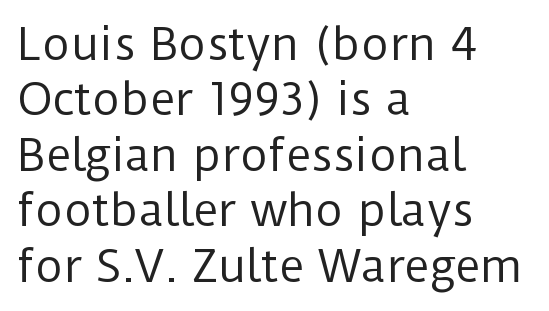
The image shows 43 px regular-weight sans-serif type, upright; set left-aligned, normal line spacing (1.29x), normal letter spacing, not underlined; low stroke contrast and a medium x-height.
